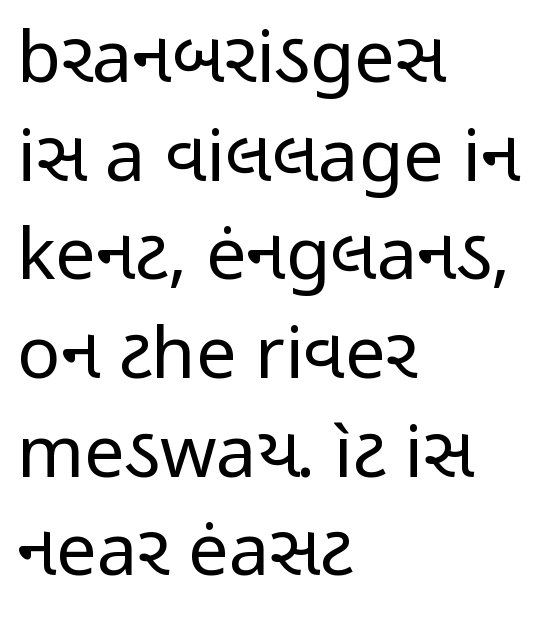
Q: Is the text bold? A: No.
Q: Is the text italic (slanted)? A: No, it is upright.
Q: Is the typeface a serif or a sans-serif typeface? A: Sans-serif.
Q: Is the text underlined? A: No.
Q: How is the paragraph aligned? A: Left-aligned.
Q: Is the spacing between letters normal or unusually wide? A: Normal.
Q: Is the spacing between lines tight, normal or loose? A: Normal.
Q: Width (condensed, normal, or wide)? A: Condensed.
Q: Stroke contrast? A: Low.
Q: x-height? A: Medium.
Q: Monospaced? A: No.
